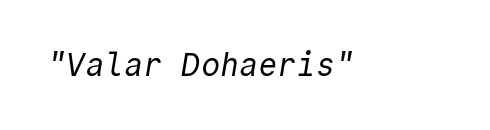
The image shows 32 px regular-weight sans-serif type, monospaced; set normal letter spacing, not underlined; a medium x-height.
